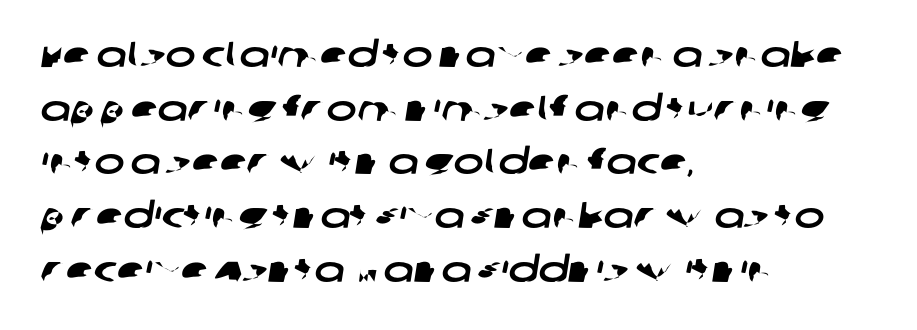
Q: Is the typeface a serif or a sans-serif typeface? A: Sans-serif.
Q: Is the text underlined? A: No.
Q: How is the paragraph aligned? A: Left-aligned.
Q: Is the spacing between letters normal or unusually wide? A: Normal.
Q: Is the spacing between lines tight, normal or loose? A: Normal.
Q: Width (condensed, normal, or wide)? A: Wide.
Q: Stroke contrast? A: Low.
Q: x-height? A: Large.
Q: Monospaced? A: No.
